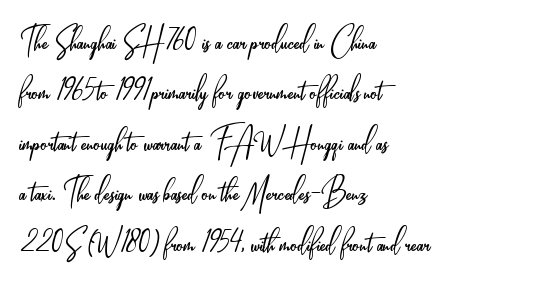
The image shows 41 px light, condensed sans-serif type; set left-aligned, line spacing 1.23x, normal letter spacing, not underlined; low stroke contrast and a small x-height.
